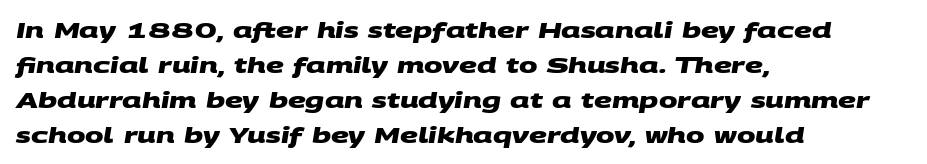
{"bold": "yes", "underline": "no", "align": "left", "line_spacing": "normal", "line_spacing_ratio": 1.59, "letter_spacing": "normal", "letter_spacing_em": 0.0, "glyph_px": 22}
